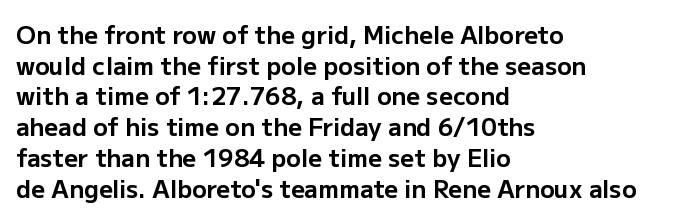
{"italic": "no", "bold": "yes", "underline": "no", "align": "left", "line_spacing": "normal", "line_spacing_ratio": 1.28, "letter_spacing": "normal", "letter_spacing_em": 0.0, "glyph_px": 24}
